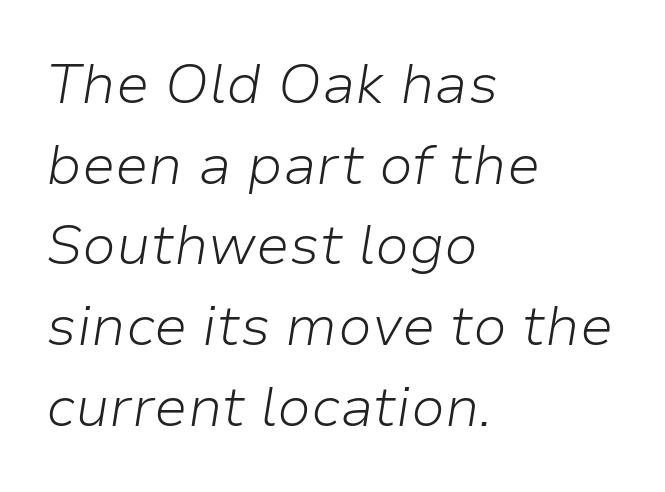
Q: Is the text bold? A: No.
Q: Is the text italic (slanted)? A: Yes, it leans right by about 9 degrees.
Q: Is the text underlined? A: No.
Q: How is the paragraph aligned? A: Left-aligned.
Q: Is the spacing between letters normal or unusually wide? A: Normal.
Q: Is the spacing between lines tight, normal or loose? A: Normal.
Q: Width (condensed, normal, or wide)? A: Normal.
Q: Stroke contrast? A: Low.
Q: x-height? A: Medium.
Q: Monospaced? A: No.
